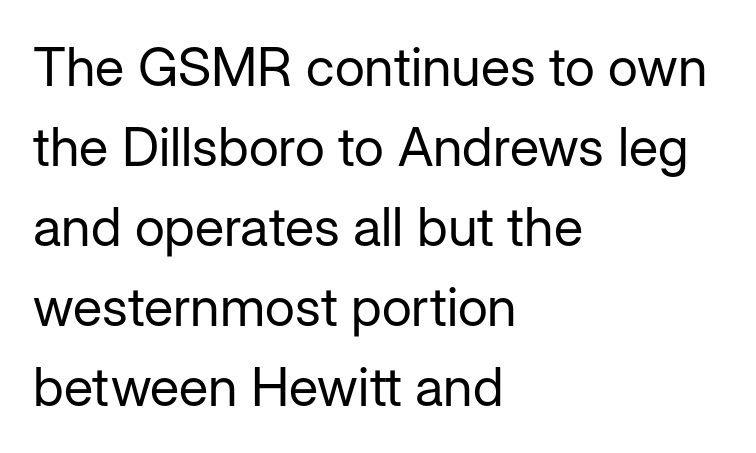
Q: Is the text bold? A: No.
Q: Is the text italic (slanted)? A: No, it is upright.
Q: Is the typeface a serif or a sans-serif typeface? A: Sans-serif.
Q: Is the text underlined? A: No.
Q: How is the paragraph aligned? A: Left-aligned.
Q: Is the spacing between letters normal or unusually wide? A: Normal.
Q: Is the spacing between lines tight, normal or loose? A: Normal.
Q: Width (condensed, normal, or wide)? A: Normal.
Q: Stroke contrast? A: Low.
Q: x-height? A: Medium.
Q: Monospaced? A: No.
